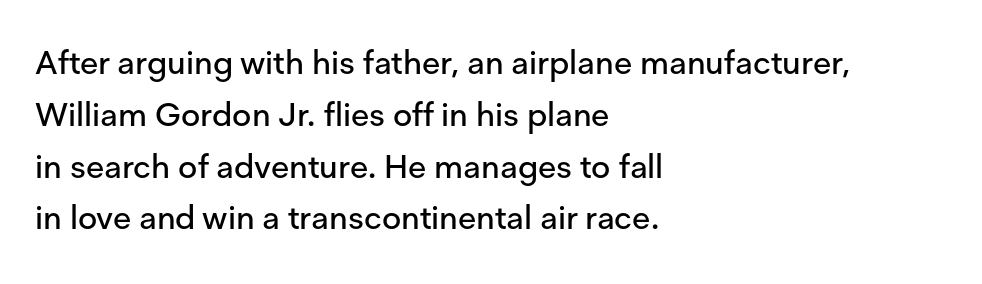
Q: Is the text italic (slanted)? A: No, it is upright.
Q: Is the typeface a serif or a sans-serif typeface? A: Sans-serif.
Q: Is the text underlined? A: No.
Q: How is the paragraph aligned? A: Left-aligned.
Q: Is the spacing between letters normal or unusually wide? A: Normal.
Q: Is the spacing between lines tight, normal or loose? A: Normal.
Q: Width (condensed, normal, or wide)? A: Normal.
Q: Stroke contrast? A: Low.
Q: x-height? A: Medium.
Q: Monospaced? A: No.
